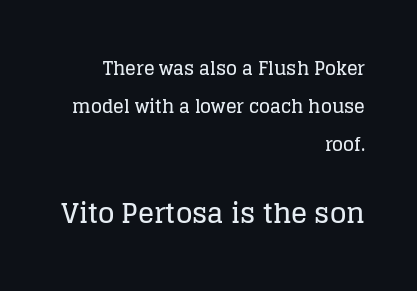
Q: Is the text italic (slanted)? A: No, it is upright.
Q: Is the text underlined? A: No.
Q: How is the paragraph aligned? A: Right-aligned.
Q: Is the spacing between letters normal or unusually wide? A: Normal.
Q: Is the spacing between lines tight, normal or loose? A: Loose.
Q: Which block of text is set in a larger size, the first (top) or the second (bottom)? A: The second (bottom) one.
